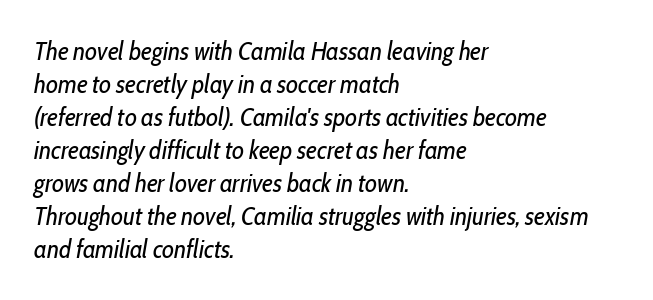
Line beginnings align vertically; line endings do not. Honestly, there is no underline to notice here at all. Caption: standard tracking, unaltered. The rendering uses a moderate line-height, typical for paragraphs.
